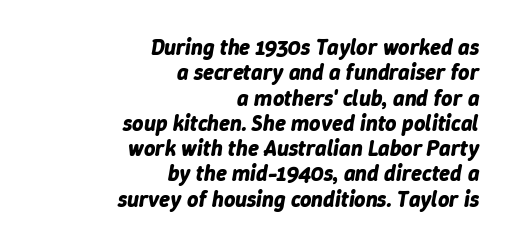
The image shows 22 px bold type, italic (leaning right); set right-aligned, tight line spacing (1.15x), normal letter spacing, not underlined.
